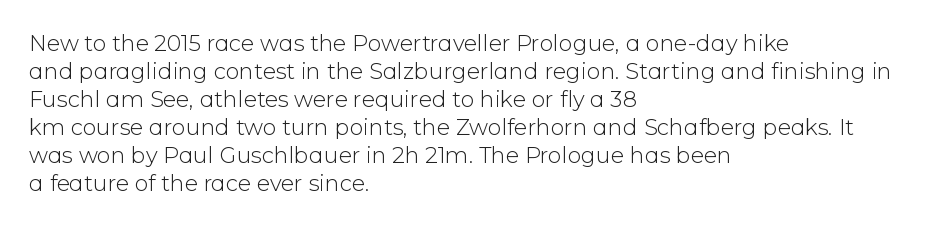
The image shows 22 px text type, upright; set left-aligned, normal line spacing (1.27x), normal letter spacing, not underlined.
